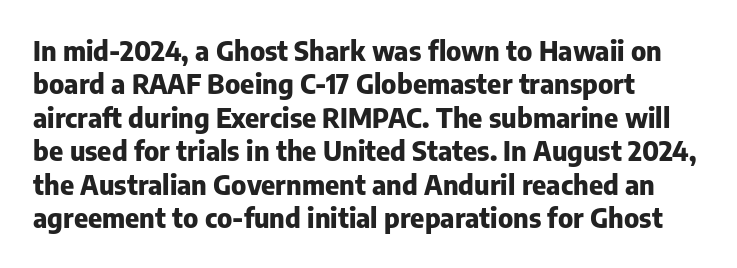
The image shows 27 px bold type, upright; set left-aligned, line spacing 1.24x, normal letter spacing, not underlined.
